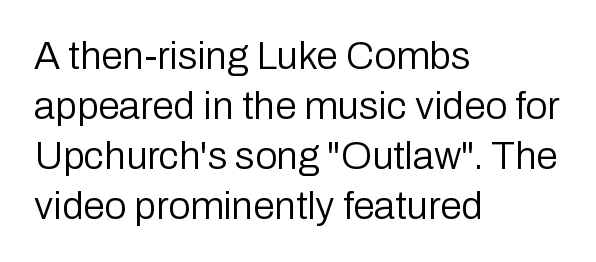
Summary of vertical rhythm: regular, with standard interline spacing. The strokes are not fattened; the text isn't bold. Visually the block forms a straight wall on the left and a jagged coastline on the right. Tracking here is standard; glyphs follow each other at the usual distance. The baseline area is clear. Notice how the stems are strictly vertical — no italics here.
